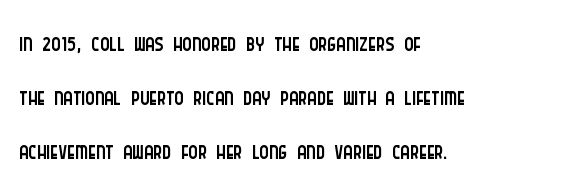
Q: Is the text bold? A: No.
Q: Is the text italic (slanted)? A: No, it is upright.
Q: Is the typeface a serif or a sans-serif typeface? A: Sans-serif.
Q: Is the text underlined? A: No.
Q: How is the paragraph aligned? A: Left-aligned.
Q: Is the spacing between letters normal or unusually wide? A: Normal.
Q: Is the spacing between lines tight, normal or loose? A: Normal.
Q: Width (condensed, normal, or wide)? A: Condensed.
Q: Stroke contrast? A: Low.
Q: x-height? A: Large.
Q: Monospaced? A: No.
